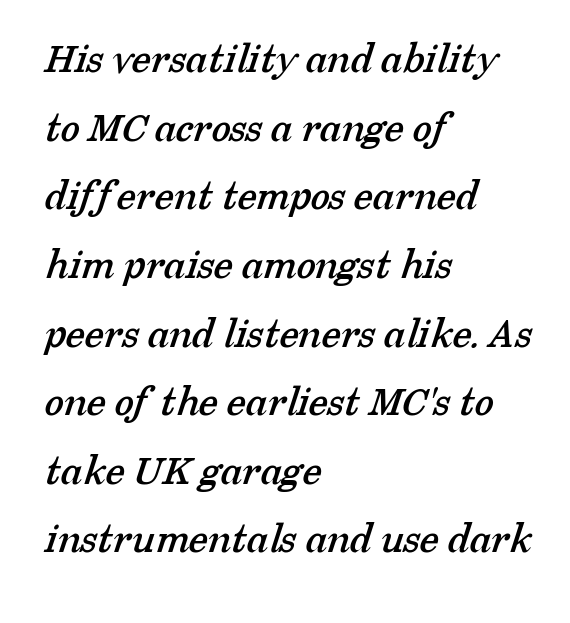
{"serif": "yes", "width": "normal", "stroke_contrast": "low", "x_height": "medium", "monospaced": "no", "underline": "no", "align": "left", "line_spacing": "normal", "line_spacing_ratio": 1.56, "letter_spacing": "normal", "letter_spacing_em": 0.0, "glyph_px": 44}
